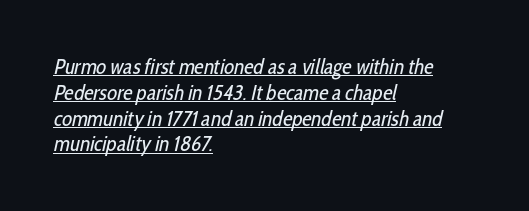
The image shows 21 px text type; set left-aligned, line spacing 1.23x, normal letter spacing, underlined.
